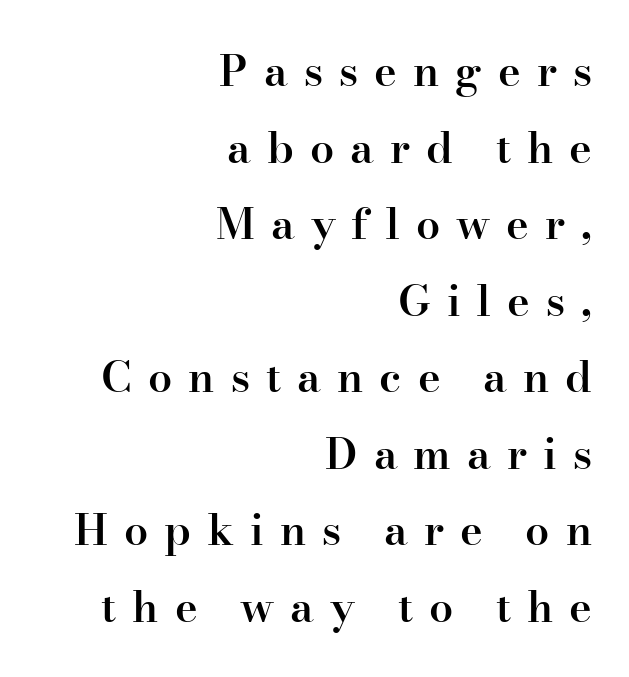
Words appear elongated and porous because spacing is wide. You could not count columns in this text — the font is proportionally spaced. Descender tails drop into unmarked territory. Look at the stroke-to-counter ratio: somewhat heavy, a semibold.
